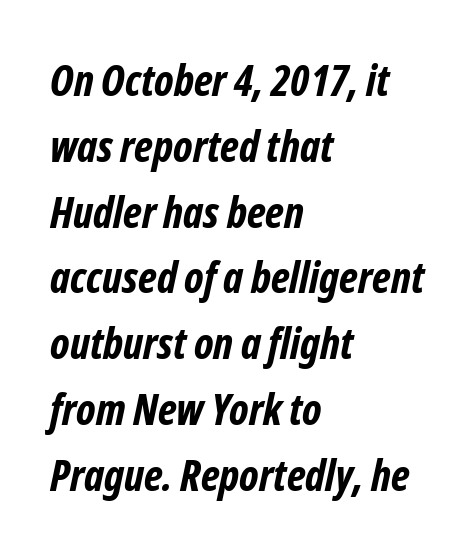
{"serif": "no", "bold": "yes", "weight": "bold", "width": "condensed", "stroke_contrast": "low", "x_height": "medium", "monospaced": "no", "underline": "no", "align": "left", "line_spacing": "normal", "line_spacing_ratio": 1.53, "letter_spacing": "normal", "letter_spacing_em": 0.0, "glyph_px": 43}
